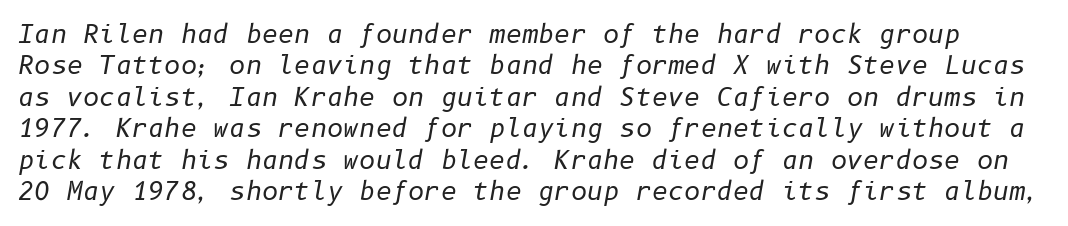
{"italic": "yes", "lean": "right", "slant_degrees": 10, "bold": "no", "underline": "no", "line_spacing": "normal", "line_spacing_ratio": 1.26, "letter_spacing": "normal", "letter_spacing_em": 0.0, "glyph_px": 25}
